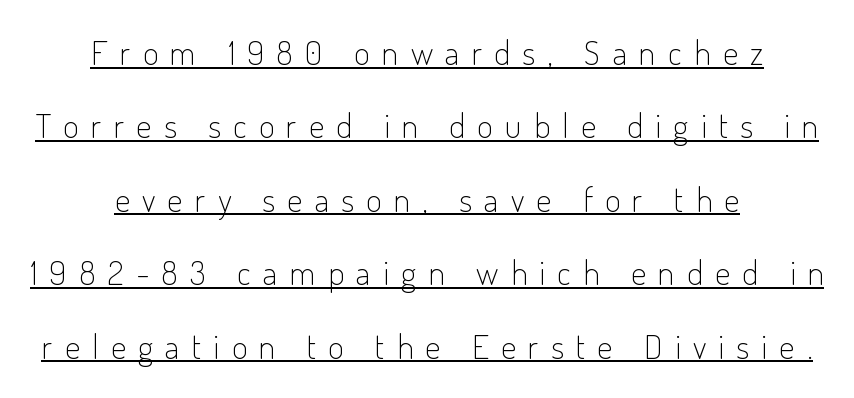
Q: Is the text bold? A: No.
Q: Is the text italic (slanted)? A: No, it is upright.
Q: Is the typeface a serif or a sans-serif typeface? A: Sans-serif.
Q: Is the text underlined? A: Yes.
Q: How is the paragraph aligned? A: Centered.
Q: Is the spacing between letters normal or unusually wide? A: Unusually wide.
Q: Is the spacing between lines tight, normal or loose? A: Loose.
Q: Width (condensed, normal, or wide)? A: Condensed.
Q: Stroke contrast? A: Low.
Q: x-height? A: Small.
Q: Monospaced? A: No.
